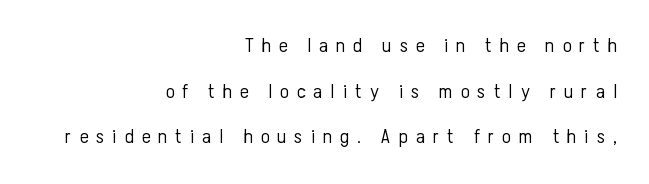
The image shows 20 px text type, upright; set right-aligned, loose line spacing (2.28x), unusually wide letter spacing (+0.41 em), not underlined.
